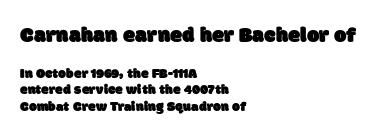
Q: Is the text underlined? A: No.
Q: How is the paragraph aligned? A: Left-aligned.
Q: Is the spacing between letters normal or unusually wide? A: Normal.
Q: Which block of text is set in a larger size, the first (top) or the second (bottom)? A: The first (top) one.
